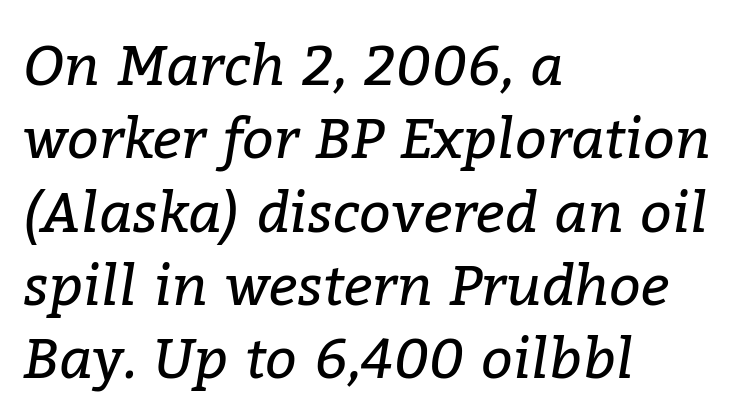
Q: Is the text bold? A: No.
Q: Is the text italic (slanted)? A: Yes, it leans right by about 9 degrees.
Q: Is the typeface a serif or a sans-serif typeface? A: Serif.
Q: Is the text underlined? A: No.
Q: How is the paragraph aligned? A: Left-aligned.
Q: Is the spacing between letters normal or unusually wide? A: Normal.
Q: Is the spacing between lines tight, normal or loose? A: Normal.
Q: Width (condensed, normal, or wide)? A: Normal.
Q: Stroke contrast? A: Low.
Q: x-height? A: Medium.
Q: Monospaced? A: No.
